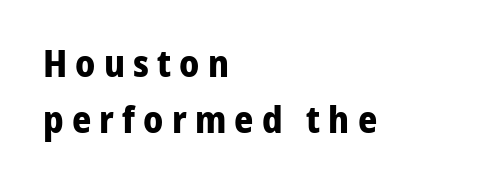
{"serif": "no", "italic": "no", "bold": "yes", "weight": "bold", "width": "normal", "stroke_contrast": "low", "x_height": "medium", "monospaced": "no", "underline": "no", "align": "left", "line_spacing": "normal", "line_spacing_ratio": 1.52, "letter_spacing": "wide", "letter_spacing_em": 0.22, "glyph_px": 37}
